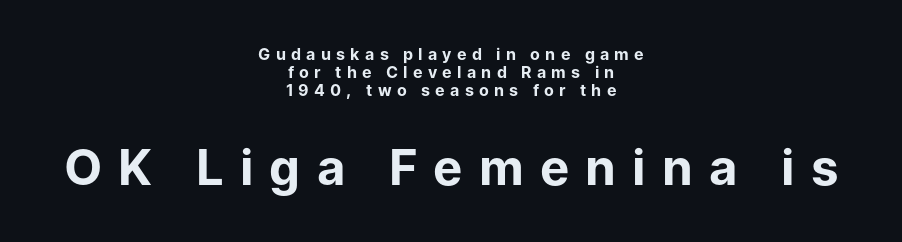
The letters are bold, with thick, heavy strokes. The font family rendered here belongs to the sans-serif group. Line starts and ends both wander, symmetrically. Just letters on the line, the space beneath them empty. Posture: vertical. This block would grow much taller if given ordinary leading; it's compressed now.
